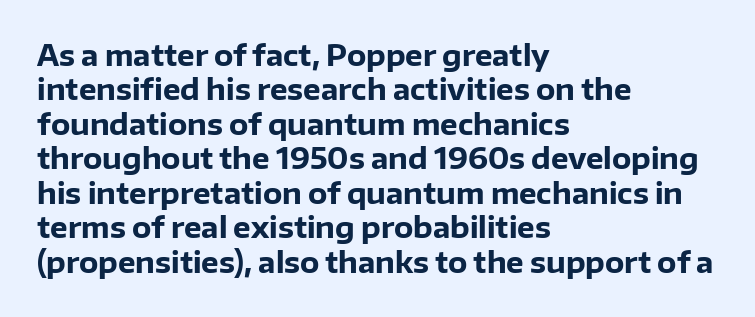
Anything drawn beneath the words? Only blank space. Words appear dense and cohesive because spacing is normal. Regarding serifs, this sample does without them. Line starts are locked; line ends wander.
